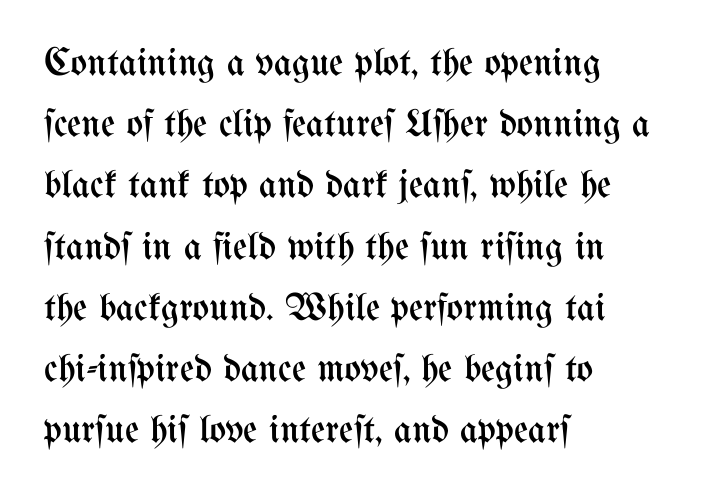
Q: Is the text bold? A: No.
Q: Is the text italic (slanted)? A: No, it is upright.
Q: Is the text underlined? A: No.
Q: How is the paragraph aligned? A: Left-aligned.
Q: Is the spacing between letters normal or unusually wide? A: Normal.
Q: Is the spacing between lines tight, normal or loose? A: Normal.
Q: Width (condensed, normal, or wide)? A: Condensed.
Q: Stroke contrast? A: Medium.
Q: x-height? A: Medium.
Q: Monospaced? A: No.
